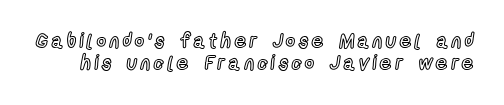
Check under the words: just untouched page. Notice how descenders almost collide with the ascenders below — that's tight leading.
